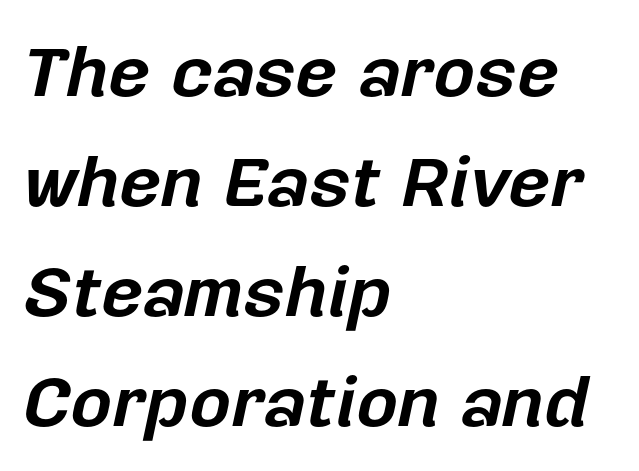
The string is rendered with underlining switched off. This sample keeps an unexceptional amount of space between lines. Do the characters align in a grid? No, the font is proportional. There is no visible air inserted between adjacent glyphs.
